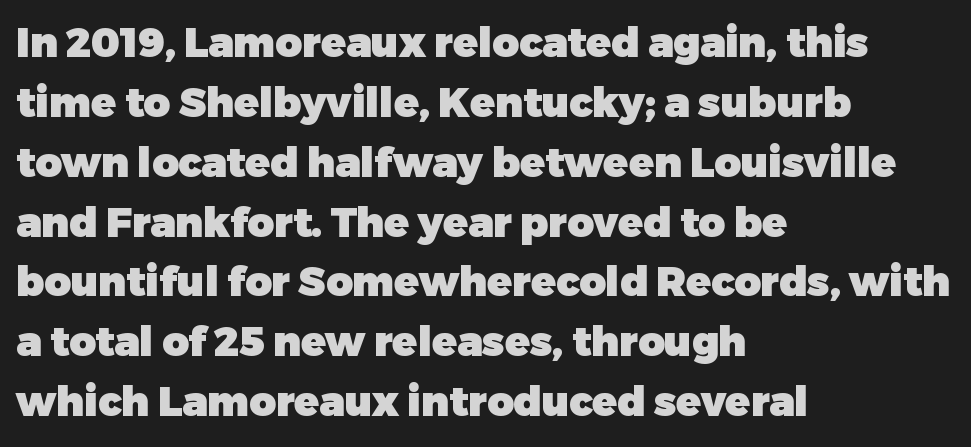
{"serif": "no", "italic": "no", "bold": "yes", "weight": "heavy", "width": "normal", "stroke_contrast": "low", "x_height": "medium", "monospaced": "no", "underline": "no", "align": "left", "line_spacing": "normal", "line_spacing_ratio": 1.46, "letter_spacing": "normal", "letter_spacing_em": 0.0, "glyph_px": 41}
